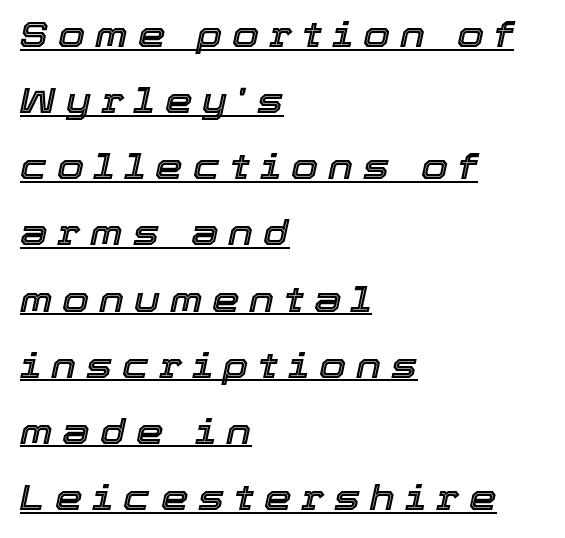
Q: Is the text italic (slanted)? A: Yes, it leans right by about 12 degrees.
Q: Is the text underlined? A: Yes.
Q: How is the paragraph aligned? A: Left-aligned.
Q: Is the spacing between letters normal or unusually wide? A: Unusually wide.
Q: Width (condensed, normal, or wide)? A: Normal.
Q: x-height? A: Medium.
Q: Monospaced? A: No.
